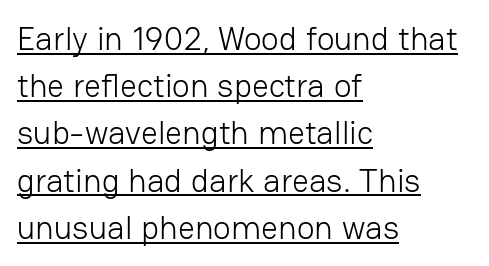
Q: Is the text bold? A: No.
Q: Is the text italic (slanted)? A: No, it is upright.
Q: Is the typeface a serif or a sans-serif typeface? A: Sans-serif.
Q: Is the text underlined? A: Yes.
Q: How is the paragraph aligned? A: Left-aligned.
Q: Is the spacing between letters normal or unusually wide? A: Normal.
Q: Is the spacing between lines tight, normal or loose? A: Normal.
Q: Width (condensed, normal, or wide)? A: Normal.
Q: Stroke contrast? A: Low.
Q: x-height? A: Medium.
Q: Monospaced? A: No.
